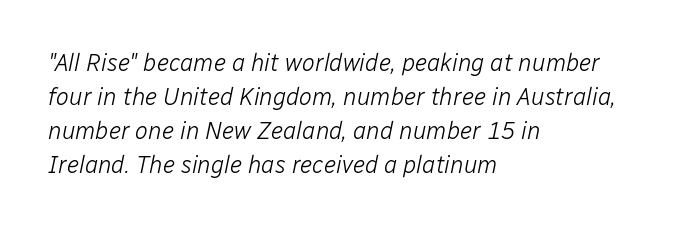
These lines stack with their left ends in a neat column. Default kerning and tracking; the words read as compact shapes. The space between consecutive lines is moderate. Underline: absent. The passage shown is not bold in any degree. Rendered with sloped, italic letterforms.
